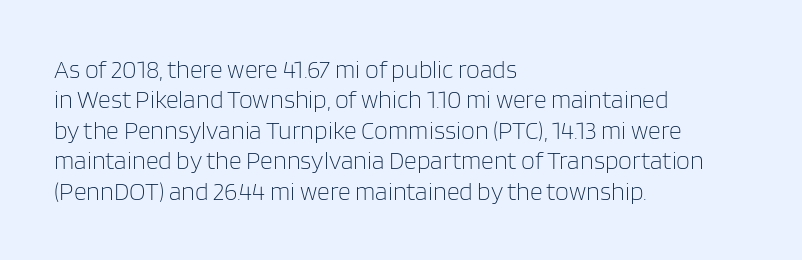
{"italic": "no", "bold": "no", "underline": "no", "align": "left", "line_spacing_ratio": 1.22, "letter_spacing": "normal", "letter_spacing_em": 0.0, "glyph_px": 25}
